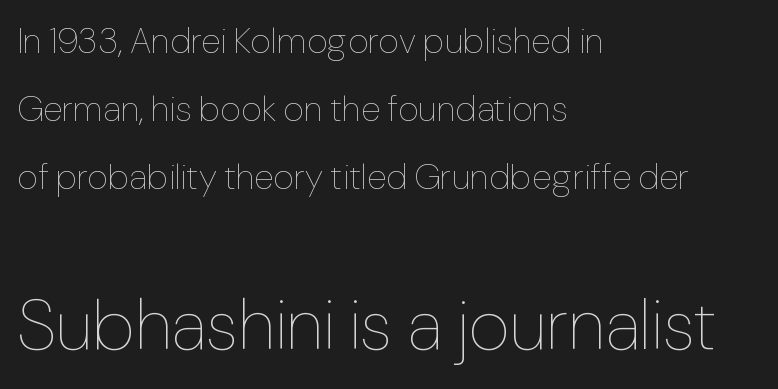
In this sample the second text group is rendered at the bigger scale. These glyphs show unthickened strokes, regular width or finer. Left-aligned paragraph, ragged on the right. Has an underline been added? It has not. In terms of posture, this sample is upright.
